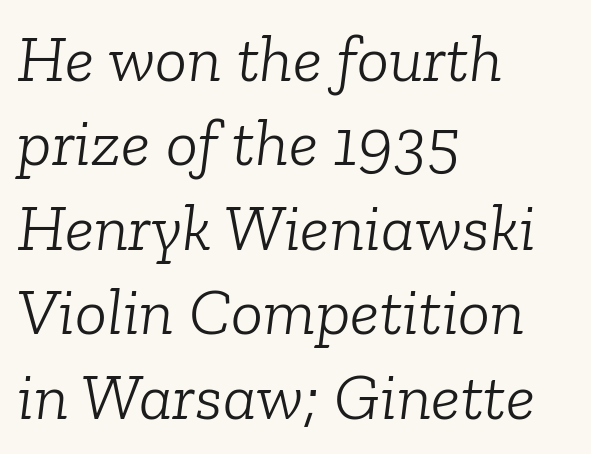
Q: Is the text bold? A: No.
Q: Is the text italic (slanted)? A: Yes, it leans right by about 6 degrees.
Q: Is the typeface a serif or a sans-serif typeface? A: Serif.
Q: Is the text underlined? A: No.
Q: How is the paragraph aligned? A: Left-aligned.
Q: Is the spacing between letters normal or unusually wide? A: Normal.
Q: Is the spacing between lines tight, normal or loose? A: Normal.
Q: Width (condensed, normal, or wide)? A: Normal.
Q: Stroke contrast? A: Low.
Q: x-height? A: Medium.
Q: Monospaced? A: No.
